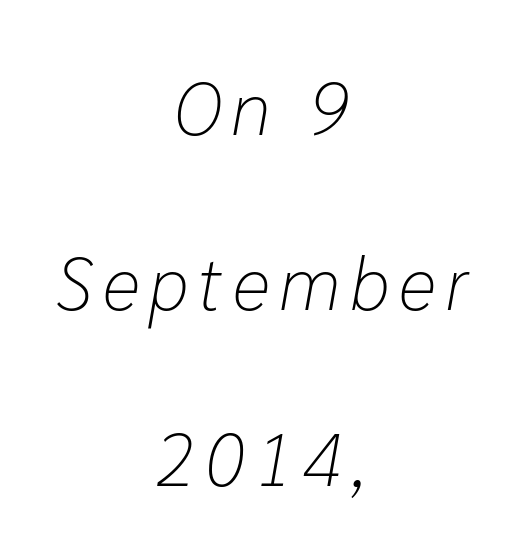
Q: Is the text bold? A: No.
Q: Is the text italic (slanted)? A: Yes, it leans right by about 10 degrees.
Q: Is the text underlined? A: No.
Q: How is the paragraph aligned? A: Centered.
Q: Is the spacing between lines tight, normal or loose? A: Loose.
Q: Width (condensed, normal, or wide)? A: Normal.
Q: Stroke contrast? A: Low.
Q: x-height? A: Medium.
Q: Monospaced? A: No.
